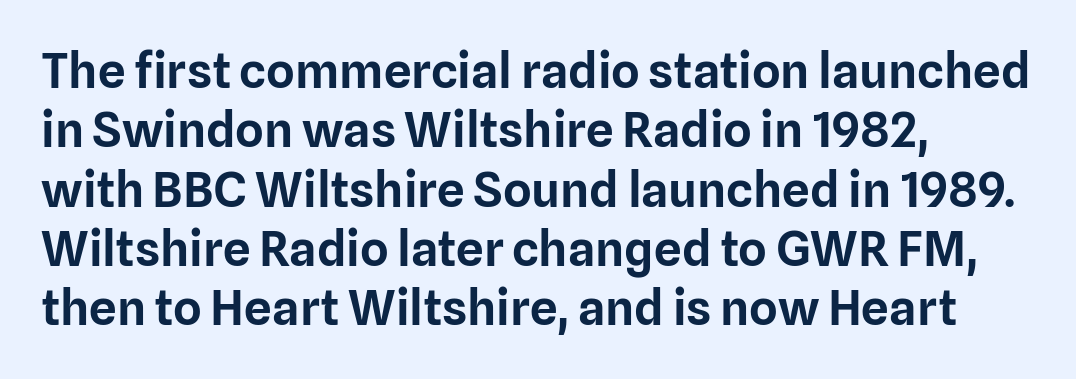
{"serif": "no", "italic": "no", "width": "normal", "stroke_contrast": "low", "x_height": "medium", "monospaced": "no", "underline": "no", "align": "left", "line_spacing_ratio": 1.21, "letter_spacing": "normal", "letter_spacing_em": 0.0, "glyph_px": 49}
